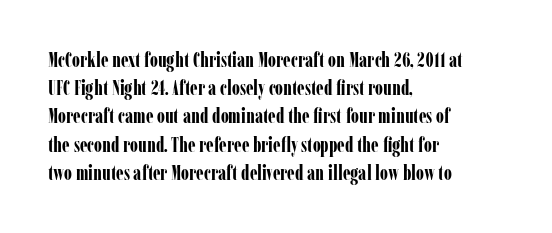
The image shows 20 px bold type, upright; set left-aligned, normal line spacing (1.41x), normal letter spacing, not underlined.
